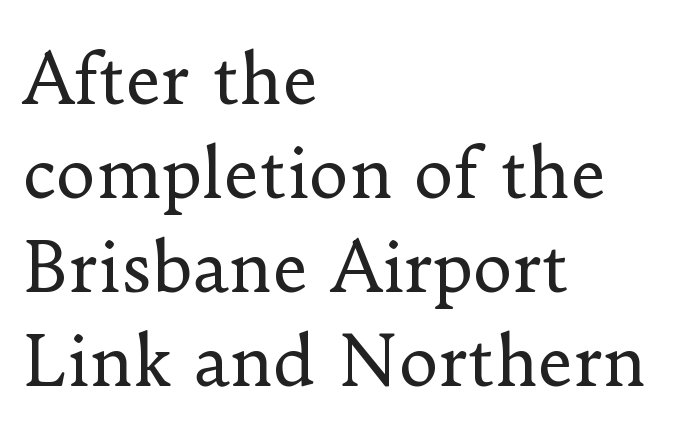
Q: Is the text bold? A: No.
Q: Is the text italic (slanted)? A: No, it is upright.
Q: Is the typeface a serif or a sans-serif typeface? A: Serif.
Q: Is the text underlined? A: No.
Q: How is the paragraph aligned? A: Left-aligned.
Q: Is the spacing between letters normal or unusually wide? A: Normal.
Q: Is the spacing between lines tight, normal or loose? A: Normal.
Q: Width (condensed, normal, or wide)? A: Normal.
Q: Stroke contrast? A: Low.
Q: x-height? A: Small.
Q: Monospaced? A: No.
